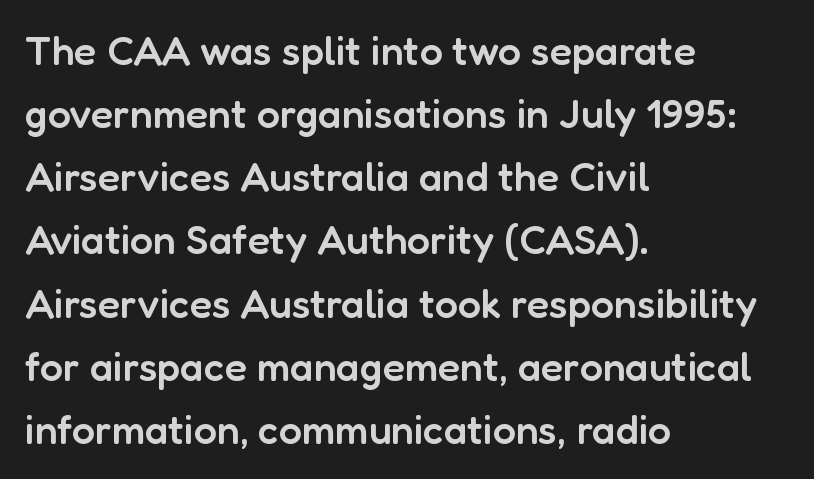
Q: Is the text bold? A: Semi-bold.
Q: Is the text italic (slanted)? A: No, it is upright.
Q: Is the typeface a serif or a sans-serif typeface? A: Sans-serif.
Q: Is the text underlined? A: No.
Q: How is the paragraph aligned? A: Left-aligned.
Q: Is the spacing between letters normal or unusually wide? A: Normal.
Q: Is the spacing between lines tight, normal or loose? A: Normal.
Q: Width (condensed, normal, or wide)? A: Normal.
Q: Stroke contrast? A: Low.
Q: x-height? A: Medium.
Q: Monospaced? A: No.
